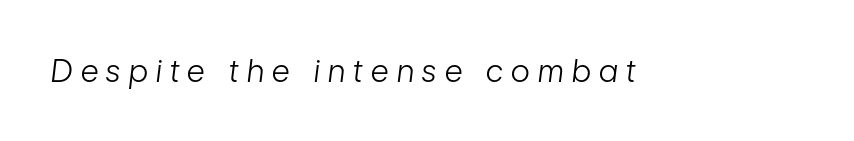
The image shows 31 px light, condensed type, italic (leaning right); set unusually wide letter spacing (+0.27 em), not underlined; low stroke contrast and a medium x-height.
